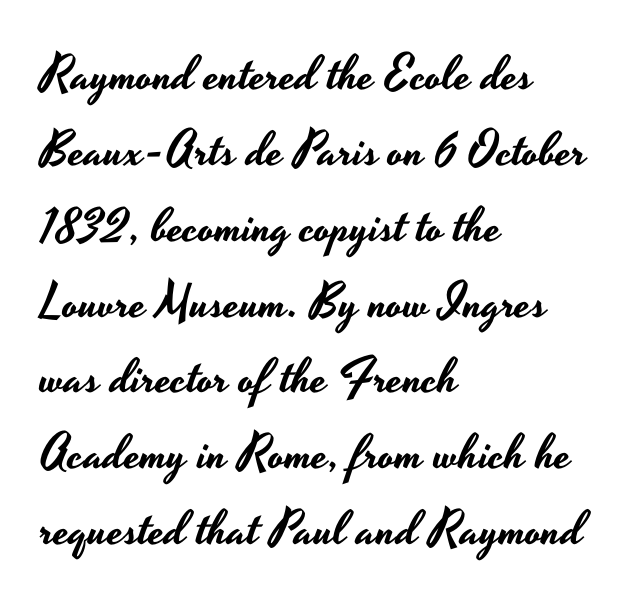
A typesetter would call this zero additional tracking. A typesetter would call this proportional, since set widths differ per character. Regarding serifs, this sample does without them.
